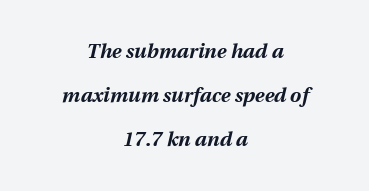
The image shows 20 px bold type, italic (leaning right); set centered, loose line spacing (2.21x), normal letter spacing, not underlined.
